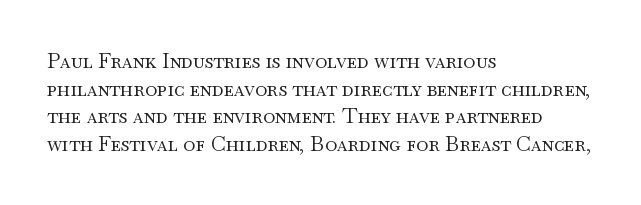
Q: Is the text bold? A: No.
Q: Is the text italic (slanted)? A: No, it is upright.
Q: Is the text underlined? A: No.
Q: How is the paragraph aligned? A: Left-aligned.
Q: Is the spacing between letters normal or unusually wide? A: Normal.
Q: Is the spacing between lines tight, normal or loose? A: Normal.
